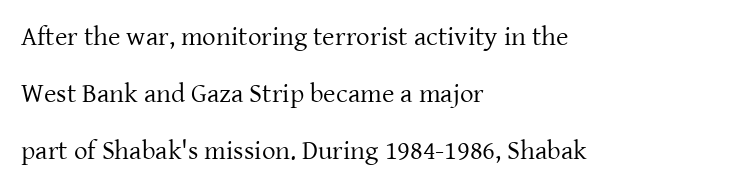
A clean baseline with only descenders dipping below it. This sample uses an upright cut, with every glyph sitting square on the baseline. The face used here is rendered with its standard letterfit. The leading is generous, giving the passage an open texture. The rendering anchors every line to the left-hand side. Each stroke keeps to a modest, everyday thickness or less.
